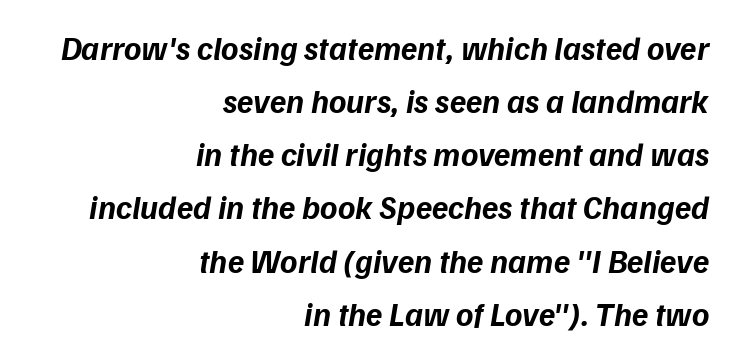
The image shows 33 px bold type, italic (leaning right); set right-aligned, normal line spacing (1.61x), normal letter spacing, not underlined; low stroke contrast and a medium x-height.
